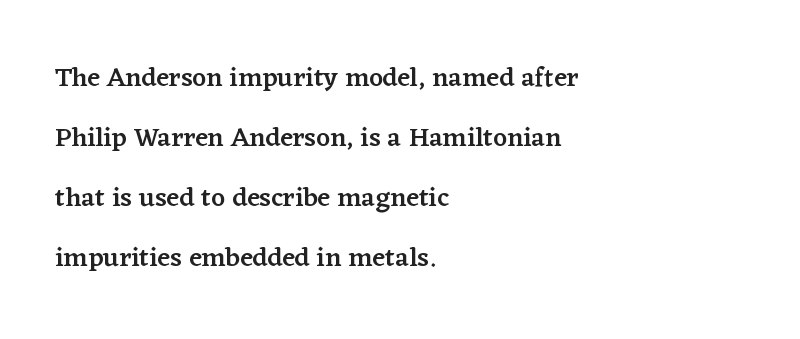
{"italic": "no", "bold": "semi", "underline": "no", "align": "left", "line_spacing": "loose", "line_spacing_ratio": 2.22, "letter_spacing": "normal", "letter_spacing_em": 0.0, "glyph_px": 27}
